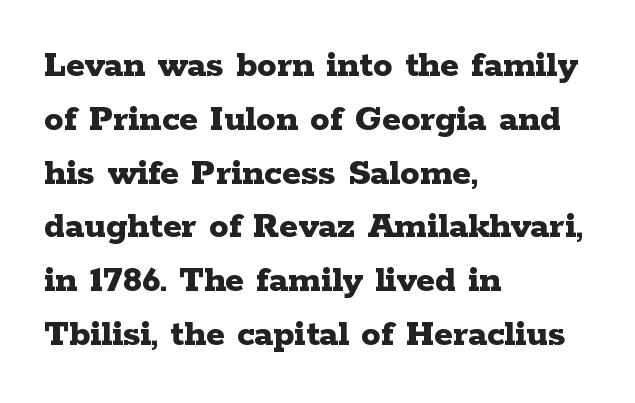
Q: Is the text bold? A: Yes.
Q: Is the text italic (slanted)? A: No, it is upright.
Q: Is the typeface a serif or a sans-serif typeface? A: Serif.
Q: Is the text underlined? A: No.
Q: How is the paragraph aligned? A: Left-aligned.
Q: Is the spacing between letters normal or unusually wide? A: Normal.
Q: Is the spacing between lines tight, normal or loose? A: Normal.
Q: Width (condensed, normal, or wide)? A: Wide.
Q: Stroke contrast? A: Low.
Q: x-height? A: Medium.
Q: Monospaced? A: No.
